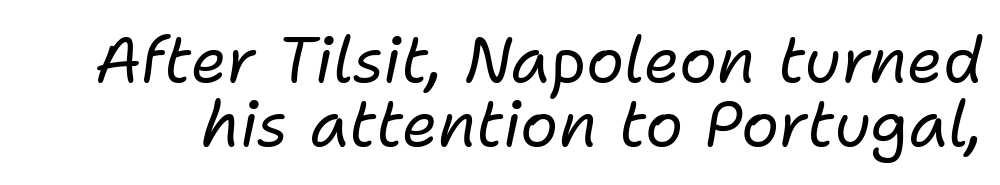
The image shows 63 px regular-weight type, italic (leaning right); set tight line spacing (1.02x), normal letter spacing, not underlined; low stroke contrast and a medium x-height.
